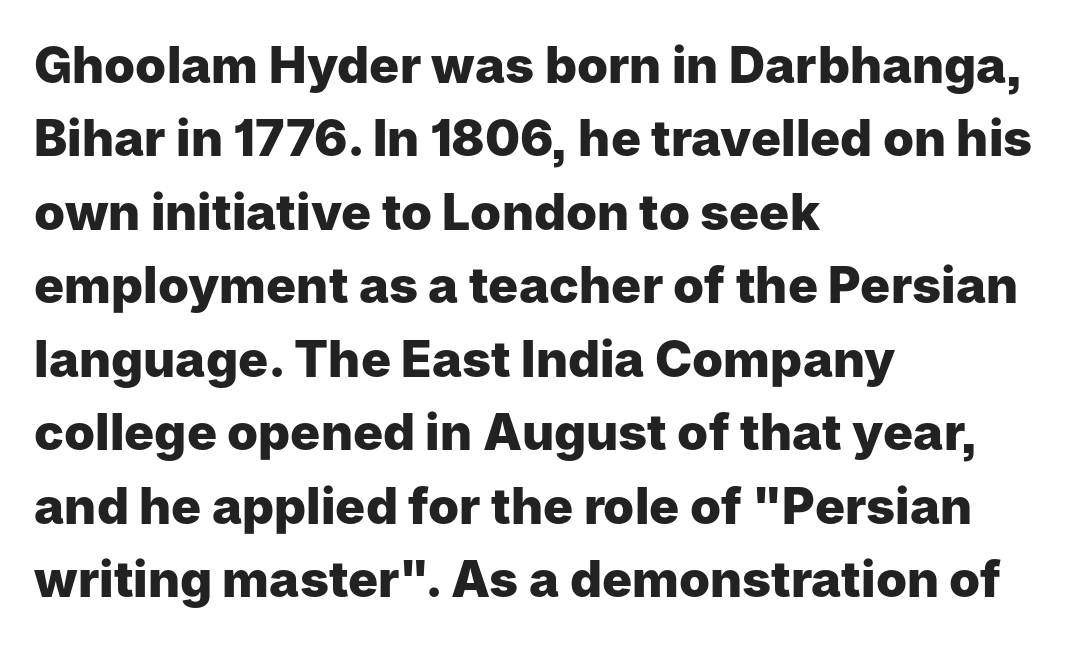
The image shows 50 px heavy sans-serif type, upright; set left-aligned, normal line spacing (1.47x), normal letter spacing, not underlined; low stroke contrast and a medium x-height.
